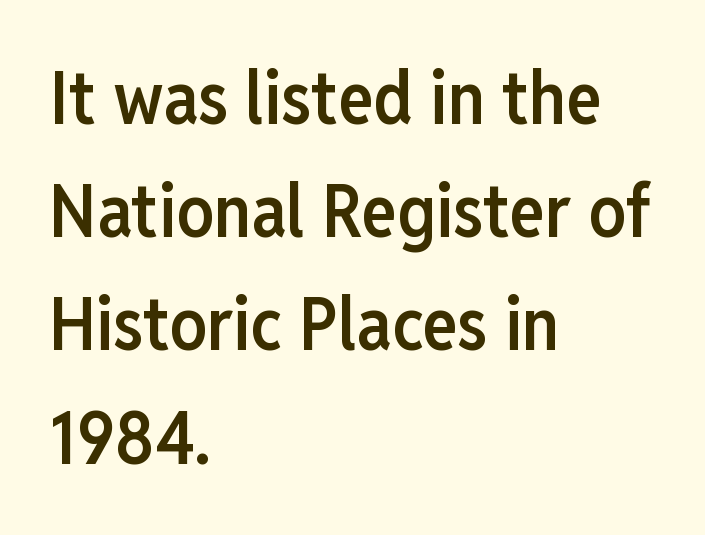
{"serif": "no", "italic": "no", "bold": "semi", "weight": "semibold", "width": "condensed", "stroke_contrast": "low", "x_height": "medium", "monospaced": "no", "underline": "no", "align": "left", "line_spacing": "normal", "line_spacing_ratio": 1.53, "letter_spacing": "normal", "letter_spacing_em": 0.0, "glyph_px": 74}
